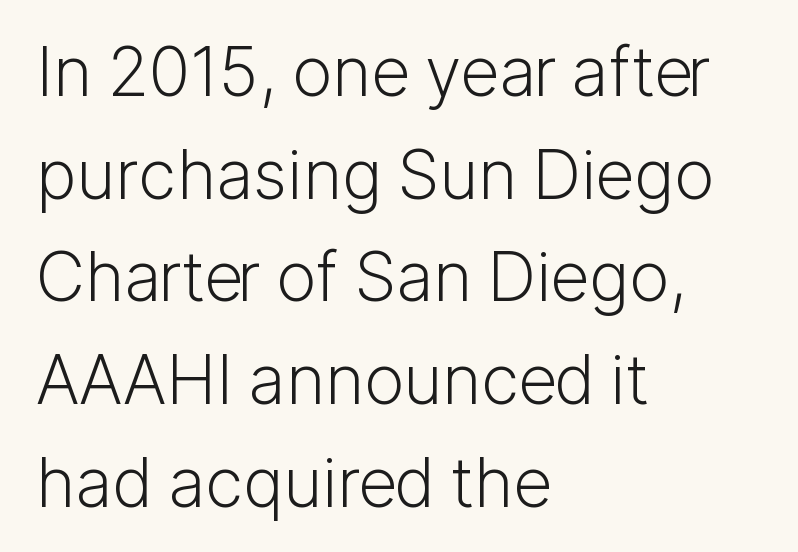
Q: Is the text bold? A: No.
Q: Is the text italic (slanted)? A: No, it is upright.
Q: Is the typeface a serif or a sans-serif typeface? A: Sans-serif.
Q: Is the text underlined? A: No.
Q: How is the paragraph aligned? A: Left-aligned.
Q: Is the spacing between letters normal or unusually wide? A: Normal.
Q: Is the spacing between lines tight, normal or loose? A: Normal.
Q: Width (condensed, normal, or wide)? A: Normal.
Q: Stroke contrast? A: Low.
Q: x-height? A: Medium.
Q: Monospaced? A: No.
